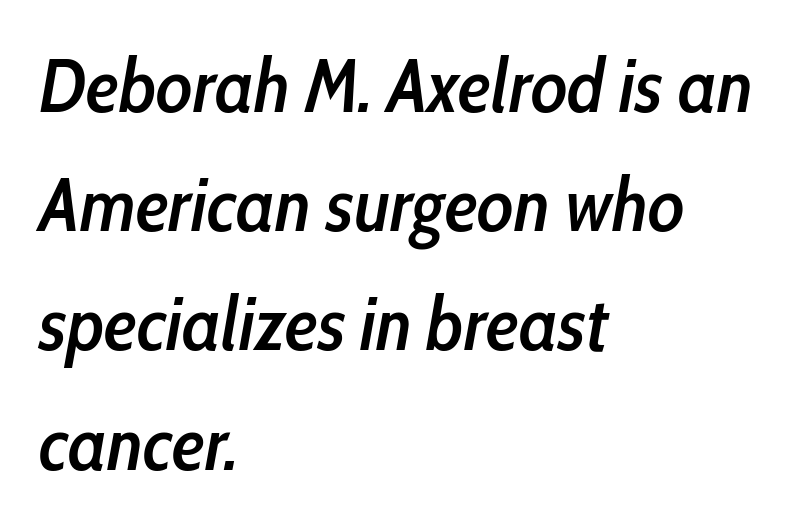
{"italic": "yes", "lean": "right", "slant_degrees": 10, "bold": "semi", "weight": "semibold", "width": "condensed", "stroke_contrast": "low", "x_height": "medium", "monospaced": "no", "underline": "no", "align": "left", "line_spacing": "normal", "line_spacing_ratio": 1.59, "letter_spacing": "normal", "letter_spacing_em": 0.0, "glyph_px": 75}
